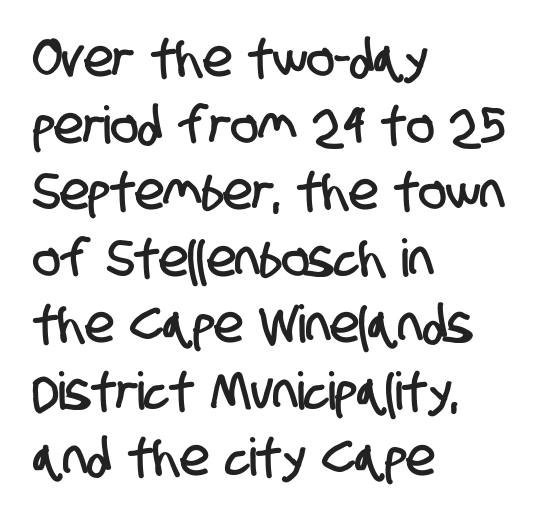
Q: Is the typeface a serif or a sans-serif typeface? A: Sans-serif.
Q: Is the text underlined? A: No.
Q: How is the paragraph aligned? A: Left-aligned.
Q: Is the spacing between letters normal or unusually wide? A: Normal.
Q: Is the spacing between lines tight, normal or loose? A: Normal.
Q: Width (condensed, normal, or wide)? A: Condensed.
Q: Stroke contrast? A: Low.
Q: x-height? A: Large.
Q: Monospaced? A: No.
